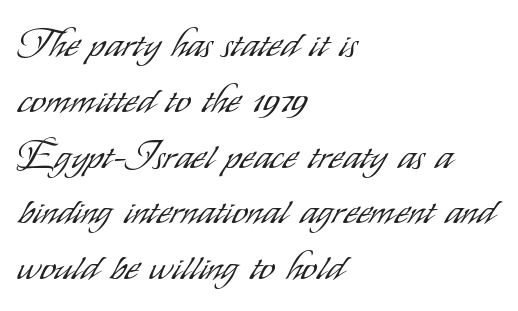
{"serif": "no", "bold": "no", "weight": "light", "width": "condensed", "stroke_contrast": "low", "x_height": "small", "monospaced": "no", "underline": "no", "align": "left", "line_spacing": "normal", "line_spacing_ratio": 1.43, "letter_spacing": "normal", "letter_spacing_em": 0.0, "glyph_px": 39}
